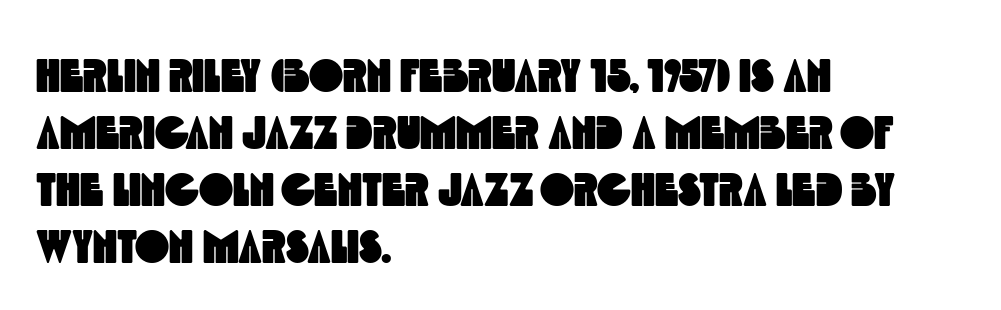
Q: Is the typeface a serif or a sans-serif typeface? A: Sans-serif.
Q: Is the text underlined? A: No.
Q: How is the paragraph aligned? A: Left-aligned.
Q: Is the spacing between letters normal or unusually wide? A: Normal.
Q: Width (condensed, normal, or wide)? A: Condensed.
Q: x-height? A: Large.
Q: Monospaced? A: No.
